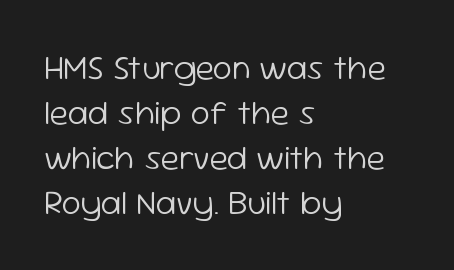
{"serif": "no", "italic": "no", "bold": "no", "weight": "light", "width": "normal", "stroke_contrast": "low", "x_height": "medium", "monospaced": "no", "underline": "no", "align": "left", "line_spacing": "normal", "line_spacing_ratio": 1.29, "letter_spacing": "normal", "letter_spacing_em": 0.0, "glyph_px": 35}
